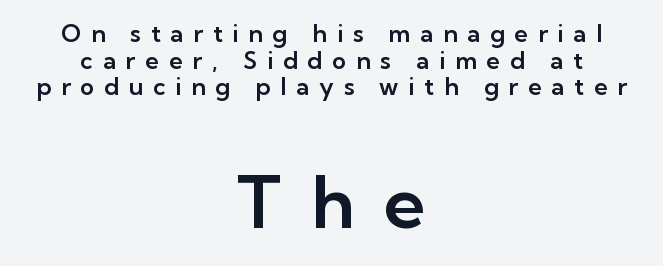
{"serif": "no", "italic": "no", "width": "normal", "stroke_contrast": "low", "x_height": "medium", "monospaced": "no", "underline": "no", "align": "center", "line_spacing": "tight", "line_spacing_ratio": 1.11, "letter_spacing": "wide", "letter_spacing_em": 0.41, "larger_block": "second", "size_ratio": 3.04, "glyph_px": 73}
